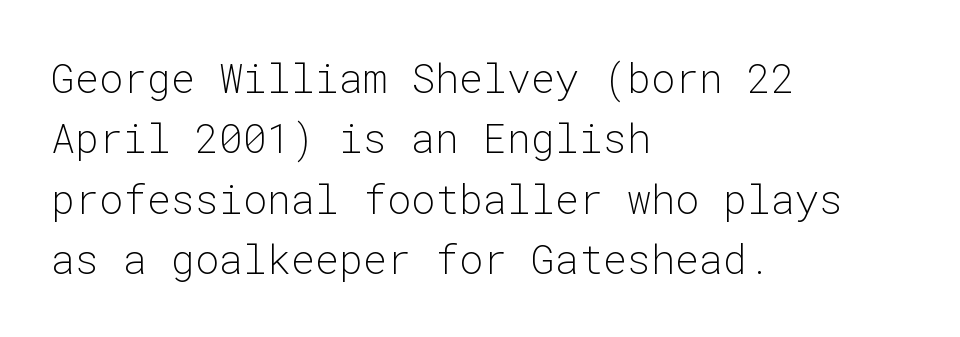
Q: Is the text bold? A: No.
Q: Is the text italic (slanted)? A: No, it is upright.
Q: Is the typeface a serif or a sans-serif typeface? A: Sans-serif.
Q: Is the text underlined? A: No.
Q: How is the paragraph aligned? A: Left-aligned.
Q: Is the spacing between letters normal or unusually wide? A: Normal.
Q: Is the spacing between lines tight, normal or loose? A: Normal.
Q: Width (condensed, normal, or wide)? A: Normal.
Q: Stroke contrast? A: Low.
Q: x-height? A: Medium.
Q: Monospaced? A: Yes.
